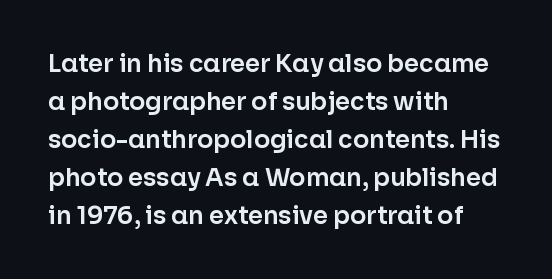
The image shows 24 px text type, upright; set left-aligned, normal line spacing (1.58x), normal letter spacing, not underlined.
